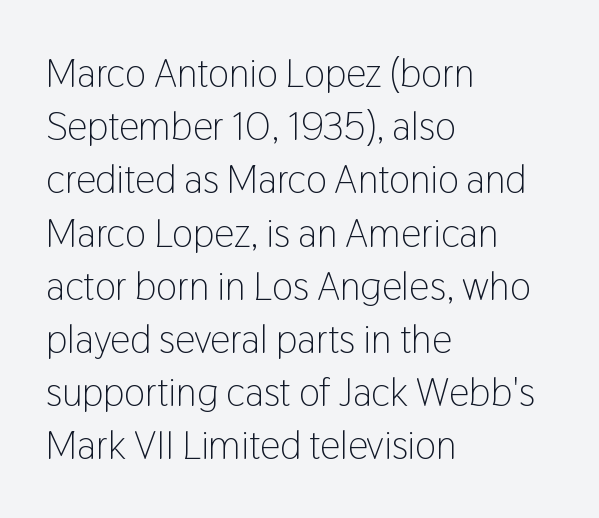
{"serif": "no", "italic": "no", "bold": "no", "weight": "light", "width": "condensed", "stroke_contrast": "low", "x_height": "medium", "monospaced": "no", "underline": "no", "align": "left", "line_spacing": "normal", "line_spacing_ratio": 1.33, "letter_spacing": "normal", "letter_spacing_em": 0.0, "glyph_px": 40}
